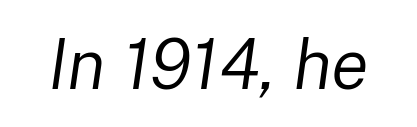
{"italic": "yes", "lean": "right", "slant_degrees": 8, "bold": "no", "weight": "regular", "width": "normal", "stroke_contrast": "low", "x_height": "medium", "monospaced": "no", "underline": "no", "letter_spacing": "normal", "letter_spacing_em": 0.0, "glyph_px": 70}
